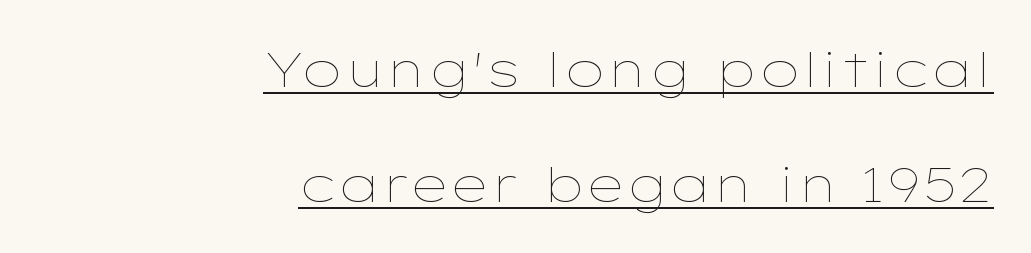
Nothing heavy about these letters — not bold at all. Observe the ordinary spacing: letters are neighbours, not strangers. One glance says open: line gaps are wider than usual. Reading down the block, your eye finds every line finishing at a fixed right position.
